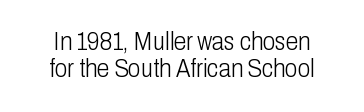
Q: Is the text bold? A: No.
Q: Is the text italic (slanted)? A: No, it is upright.
Q: Is the text underlined? A: No.
Q: Is the spacing between letters normal or unusually wide? A: Normal.
Q: Is the spacing between lines tight, normal or loose? A: Tight.
